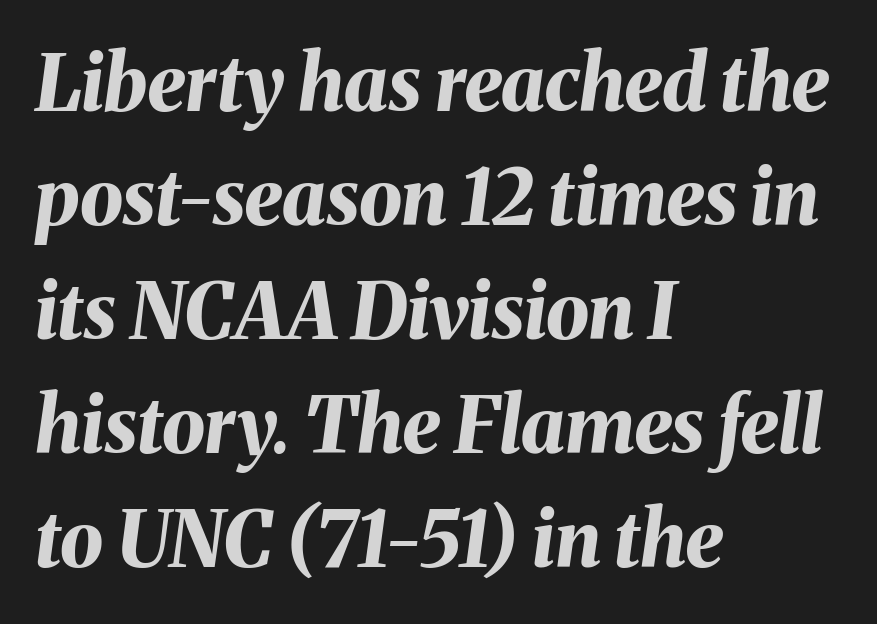
{"italic": "yes", "lean": "right", "slant_degrees": 8, "bold": "yes", "weight": "bold", "width": "normal", "stroke_contrast": "medium", "x_height": "medium", "monospaced": "no", "underline": "no", "align": "left", "line_spacing": "normal", "line_spacing_ratio": 1.48, "letter_spacing": "normal", "letter_spacing_em": 0.0, "glyph_px": 77}
